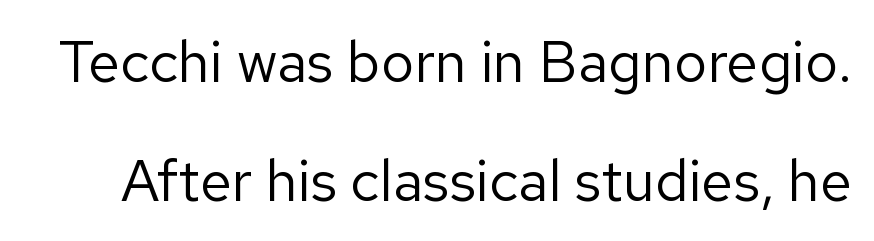
The strip under each line holds only bare page. Varying glyph widths throughout — classic text-font behaviour. Line spacing here is loose. A roman cut, with each character standing at attention. No letter is thick-stroked: the sample isn't bold.
